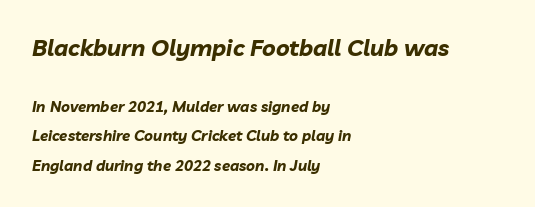
The image shows 23 px bold type, italic (leaning right); set left-aligned, loose line spacing (1.97x), normal letter spacing, not underlined; the first (top) block is 1.53x larger.
